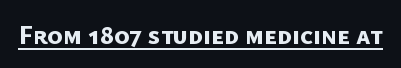
The rendering keeps characters at their native spacing. Each line of the rendering has a horizontal stroke beneath the glyphs. Every letter is thick-stroked: bold, no question.
